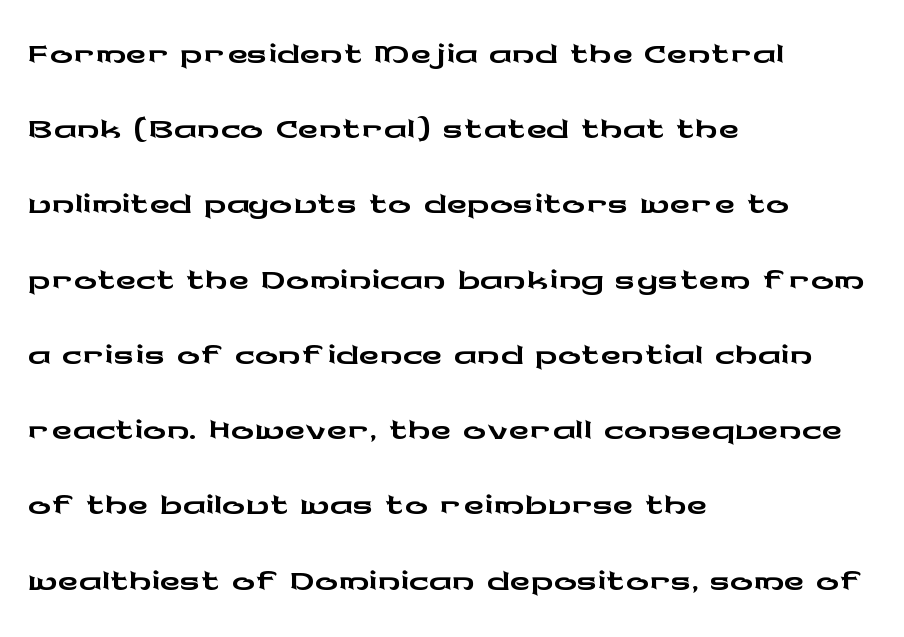
{"serif": "no", "italic": "no", "width": "wide", "stroke_contrast": "low", "x_height": "medium", "monospaced": "no", "underline": "no", "align": "left", "line_spacing": "normal", "line_spacing_ratio": 1.32, "letter_spacing": "normal", "letter_spacing_em": 0.0, "glyph_px": 57}
